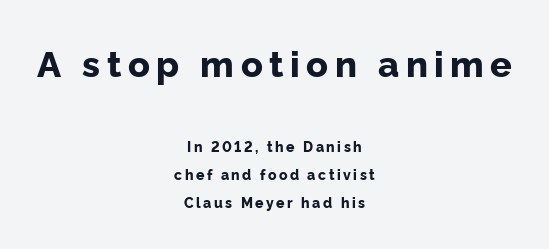
Notice how the stems are strictly vertical — no italics here. Compared with a flush-left layout, this one balances lines on the center instead. Plenty of ink on the page — the face is bold. The rendering uses a large line-height, opening up the rows. Two sizes are in play, and the larger belongs to the first block. Looks like regular typesetting: each glyph gets only the width it needs.
